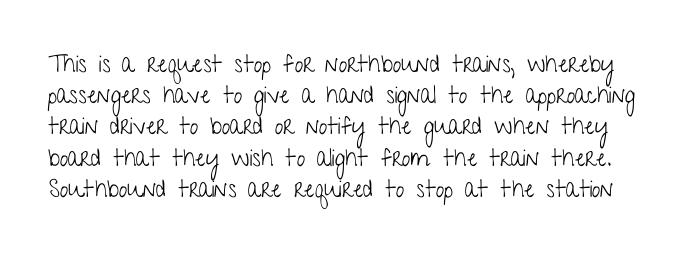
The image shows 24 px text type, upright; set normal line spacing (1.3x), normal letter spacing, not underlined.
